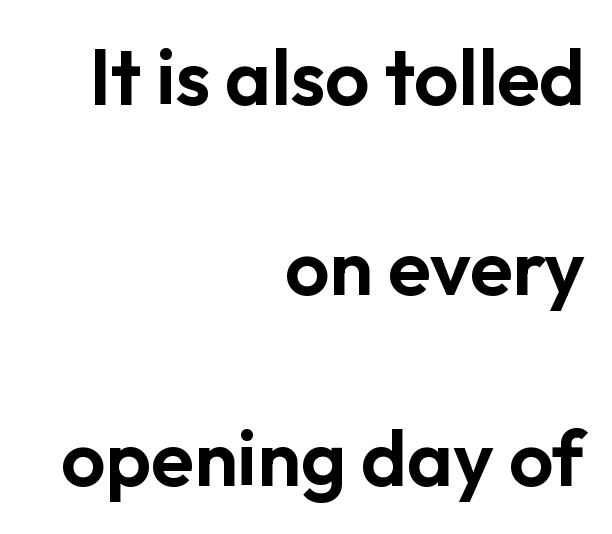
Q: Is the text italic (slanted)? A: No, it is upright.
Q: Is the typeface a serif or a sans-serif typeface? A: Sans-serif.
Q: Is the text underlined? A: No.
Q: How is the paragraph aligned? A: Right-aligned.
Q: Is the spacing between letters normal or unusually wide? A: Normal.
Q: Is the spacing between lines tight, normal or loose? A: Loose.
Q: Width (condensed, normal, or wide)? A: Normal.
Q: Stroke contrast? A: Low.
Q: x-height? A: Medium.
Q: Monospaced? A: No.
